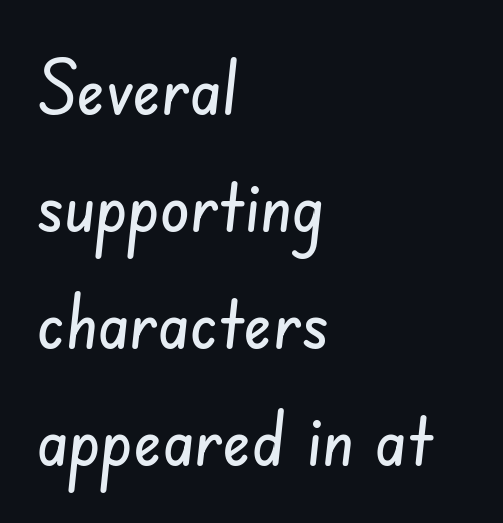
The image shows 75 px condensed sans-serif type; set left-aligned, normal line spacing (1.56x), normal letter spacing, not underlined; low stroke contrast and a small x-height.
